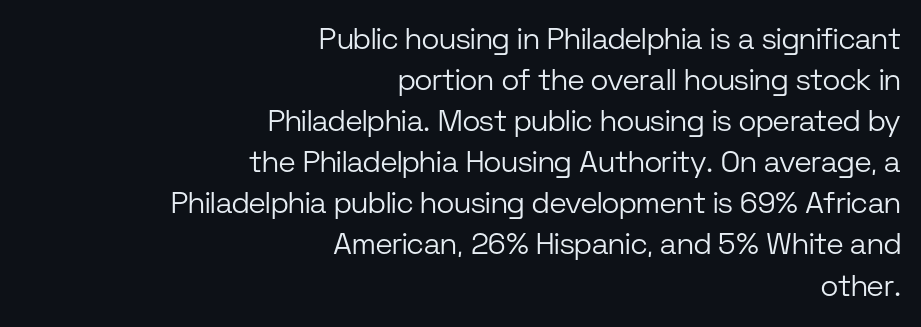
Q: Is the text bold? A: No.
Q: Is the text italic (slanted)? A: No, it is upright.
Q: Is the typeface a serif or a sans-serif typeface? A: Sans-serif.
Q: Is the text underlined? A: No.
Q: How is the paragraph aligned? A: Right-aligned.
Q: Is the spacing between letters normal or unusually wide? A: Normal.
Q: Is the spacing between lines tight, normal or loose? A: Normal.
Q: Width (condensed, normal, or wide)? A: Normal.
Q: Stroke contrast? A: Low.
Q: x-height? A: Medium.
Q: Monospaced? A: No.
